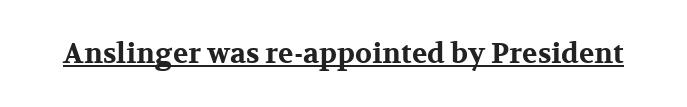
{"serif": "yes", "italic": "no", "bold": "yes", "weight": "bold", "width": "wide", "stroke_contrast": "medium", "x_height": "medium", "monospaced": "no", "underline": "yes", "letter_spacing": "normal", "letter_spacing_em": 0.0, "glyph_px": 28}
